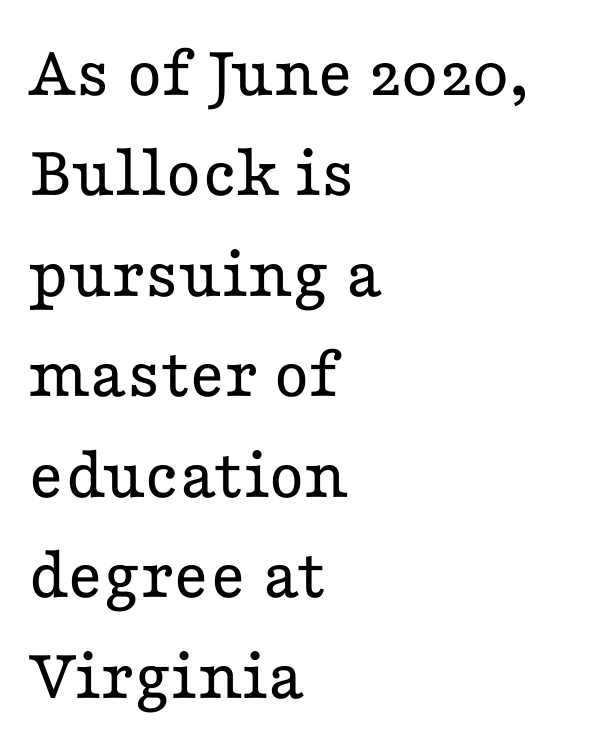
The ragged edge is on the right, which tells us the setting is flush left. Unmarked baselines from the first word to the last. Looks like regular typesetting: each glyph gets only the width it needs. No letter is thick-stroked: the sample isn't bold.
